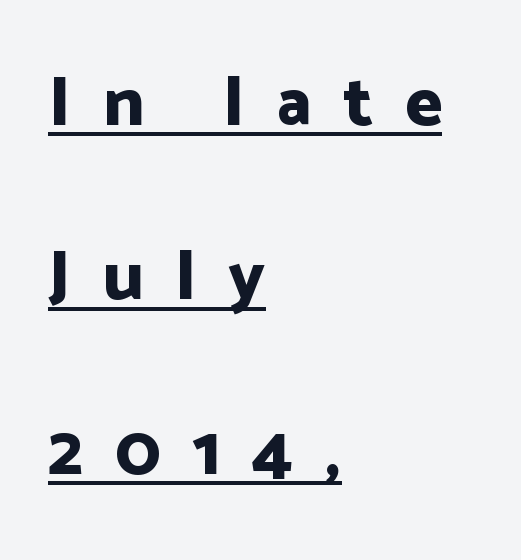
The image shows 70 px bold sans-serif type, upright; set left-aligned, loose line spacing (2.49x), unusually wide letter spacing (+0.46 em), underlined; low stroke contrast and a medium x-height.
